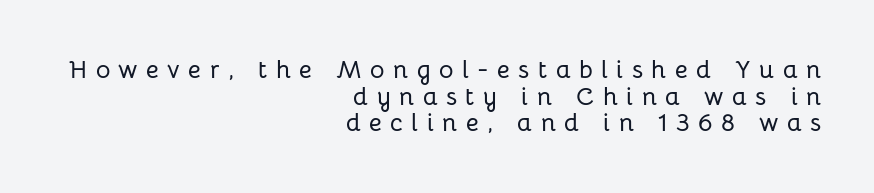
{"italic": "no", "underline": "no", "align": "right", "line_spacing": "tight", "line_spacing_ratio": 1.07, "letter_spacing": "wide", "letter_spacing_em": 0.34, "glyph_px": 25}
